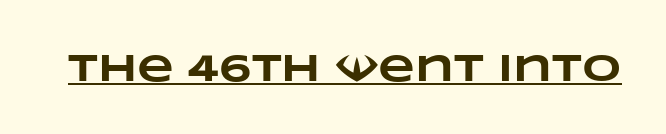
Think of a printed novel: that variable character pitch is what you see here. As a designer I'd log this as weight 700, bold. The face used here is rendered with its standard letterfit. Notice how a bar underscores the lettering throughout.
